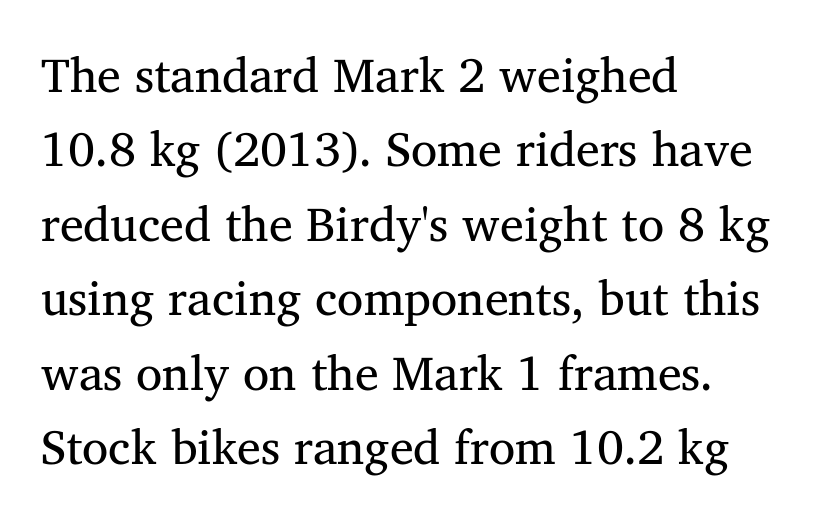
Q: Is the text bold? A: No.
Q: Is the typeface a serif or a sans-serif typeface? A: Serif.
Q: Is the text underlined? A: No.
Q: How is the paragraph aligned? A: Left-aligned.
Q: Is the spacing between letters normal or unusually wide? A: Normal.
Q: Is the spacing between lines tight, normal or loose? A: Normal.
Q: Width (condensed, normal, or wide)? A: Normal.
Q: Stroke contrast? A: Medium.
Q: x-height? A: Medium.
Q: Monospaced? A: No.
